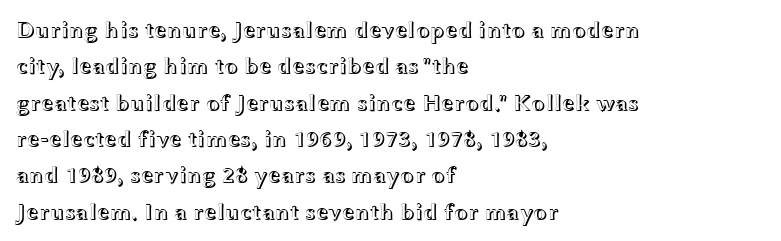
The image shows 23 px text type, upright; set left-aligned, normal line spacing (1.58x), normal letter spacing, not underlined.
